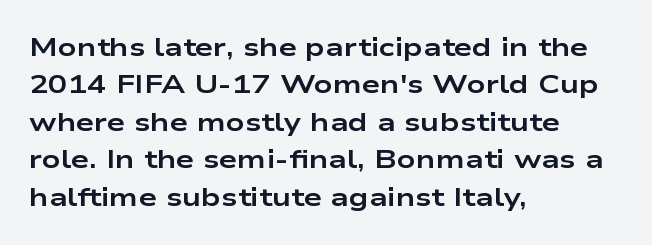
{"italic": "no", "bold": "yes", "underline": "no", "align": "left", "line_spacing": "normal", "line_spacing_ratio": 1.44, "letter_spacing": "normal", "letter_spacing_em": 0.0, "glyph_px": 26}
